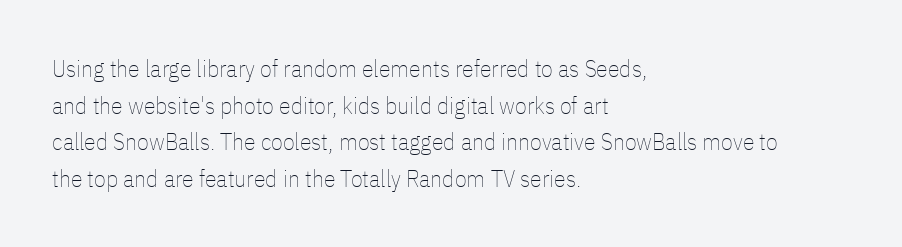
Standard letterfit; no display-style spreading of the glyphs. No chunkiness to these letters — they're not bold. This is roman type, the default non-slanted kind. Does the copy run flush right? No — it runs flush left.
